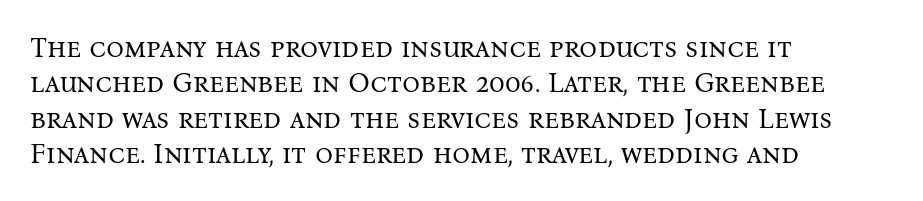
The space directly below the letters is spotless. Line beginnings align vertically; line endings do not. There is no visible air inserted between adjacent glyphs. Each stroke keeps to a modest, everyday thickness or less. The rows are spaced the way most documents space them.
